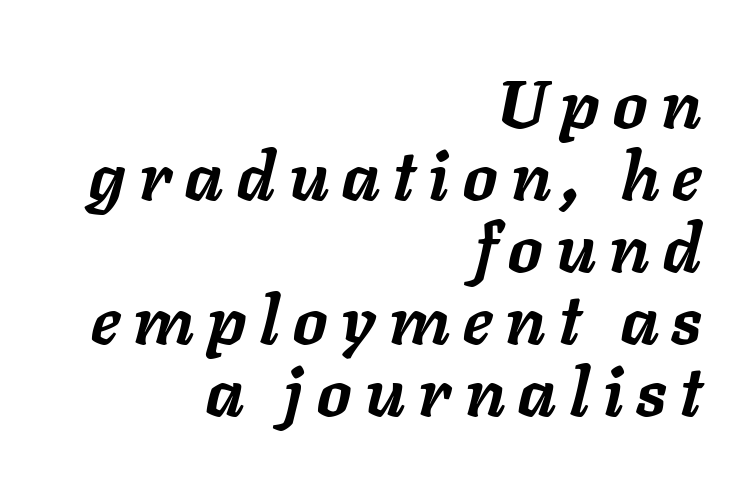
Q: Is the text bold? A: Yes.
Q: Is the text italic (slanted)? A: Yes, it leans right by about 11 degrees.
Q: Is the text underlined? A: No.
Q: How is the paragraph aligned? A: Right-aligned.
Q: Is the spacing between letters normal or unusually wide? A: Unusually wide.
Q: Is the spacing between lines tight, normal or loose? A: Tight.
Q: Width (condensed, normal, or wide)? A: Normal.
Q: Stroke contrast? A: Low.
Q: x-height? A: Medium.
Q: Monospaced? A: No.
